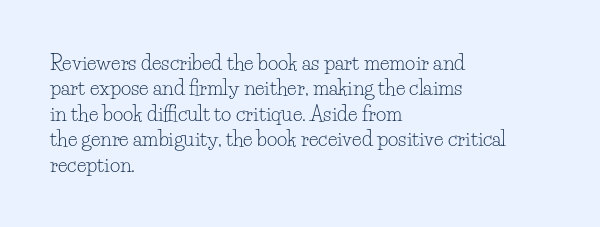
The image shows 20 px text type, upright; set left-aligned, normal line spacing (1.27x), normal letter spacing, not underlined.
